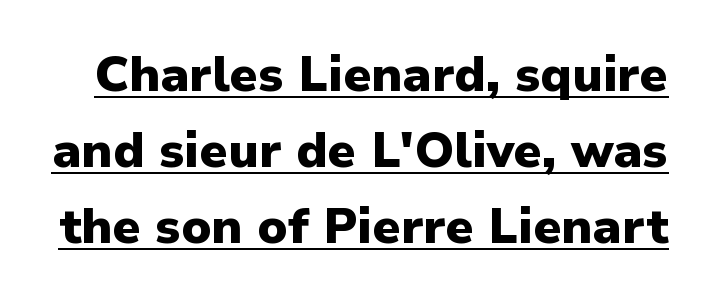
The image shows 49 px heavy sans-serif type, upright; set normal line spacing (1.55x), normal letter spacing, underlined; low stroke contrast and a medium x-height.
